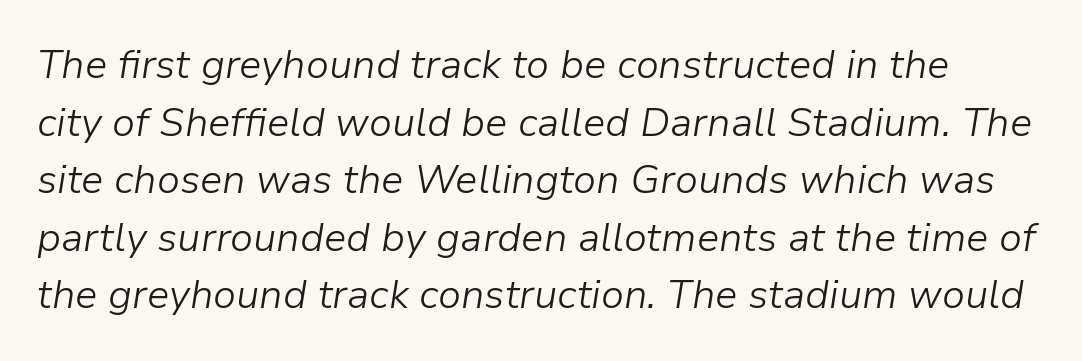
The face used here is proportionally spaced, like ordinary book or web type. How are the letters spaced? Ordinarily, with no added tracking. These glyphs show unthickened strokes, regular width or finer. Baseline-to-baseline distance is the conventional proportion of letter height.
